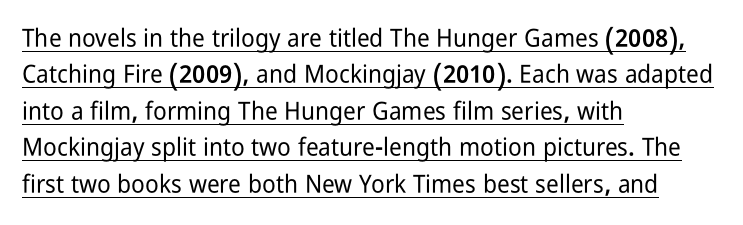
Q: Is the text italic (slanted)? A: No, it is upright.
Q: Is the text underlined? A: Yes.
Q: How is the paragraph aligned? A: Left-aligned.
Q: Is the spacing between letters normal or unusually wide? A: Normal.
Q: Is the spacing between lines tight, normal or loose? A: Normal.
